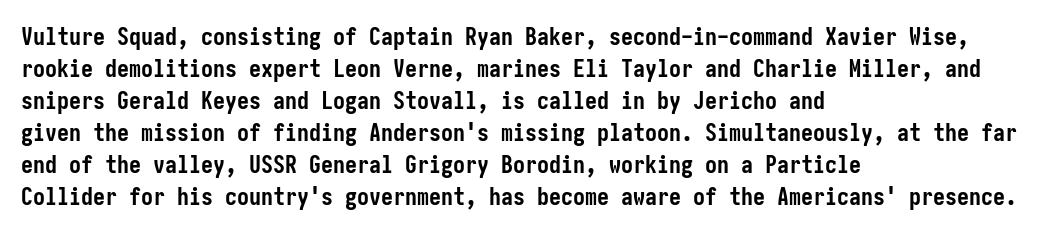
How are the letters spaced? Ordinarily, with no added tracking. Left-aligned paragraph, ragged on the right. The rows are spaced the way most documents space them. The glyphs are unaccompanied by any horizontal stroke below them. Weight check: bold — yes, fully. Ordinary non-slanted type is in use.
